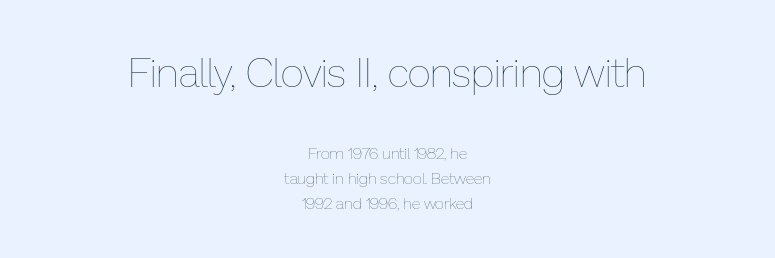
Q: Is the text bold? A: No.
Q: Is the text italic (slanted)? A: No, it is upright.
Q: Is the text underlined? A: No.
Q: How is the paragraph aligned? A: Centered.
Q: Is the spacing between letters normal or unusually wide? A: Normal.
Q: Is the spacing between lines tight, normal or loose? A: Normal.
Q: Which block of text is set in a larger size, the first (top) or the second (bottom)? A: The first (top) one.
Q: Width (condensed, normal, or wide)? A: Normal.
Q: Stroke contrast? A: Low.
Q: x-height? A: Medium.
Q: Monospaced? A: No.
